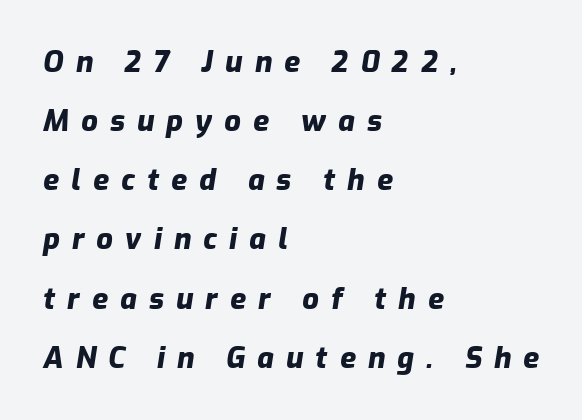
{"italic": "yes", "lean": "right", "slant_degrees": 9, "bold": "yes", "weight": "heavy", "width": "normal", "stroke_contrast": "low", "x_height": "medium", "monospaced": "no", "underline": "no", "align": "left", "line_spacing": "loose", "line_spacing_ratio": 2.04, "letter_spacing": "wide", "letter_spacing_em": 0.42, "glyph_px": 29}
